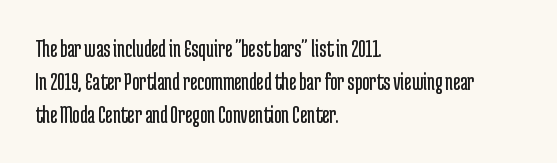
Q: Is the text bold? A: No.
Q: Is the text italic (slanted)? A: No, it is upright.
Q: Is the text underlined? A: No.
Q: How is the paragraph aligned? A: Left-aligned.
Q: Is the spacing between letters normal or unusually wide? A: Normal.
Q: Is the spacing between lines tight, normal or loose? A: Normal.
